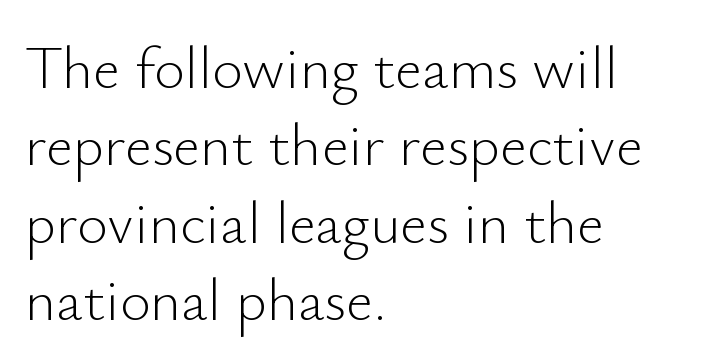
Q: Is the text bold? A: No.
Q: Is the text italic (slanted)? A: No, it is upright.
Q: Is the typeface a serif or a sans-serif typeface? A: Sans-serif.
Q: Is the text underlined? A: No.
Q: How is the paragraph aligned? A: Left-aligned.
Q: Is the spacing between letters normal or unusually wide? A: Normal.
Q: Is the spacing between lines tight, normal or loose? A: Normal.
Q: Width (condensed, normal, or wide)? A: Normal.
Q: Stroke contrast? A: Low.
Q: x-height? A: Small.
Q: Monospaced? A: No.
